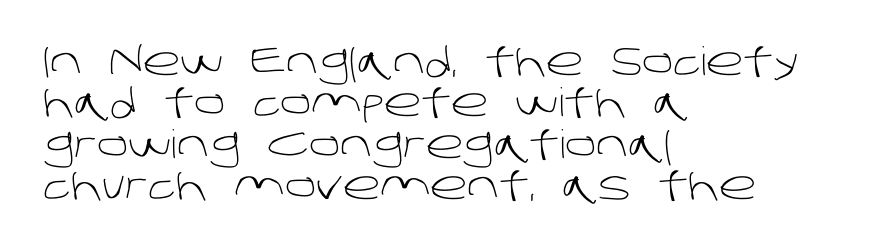
The image shows 39 px light sans-serif type; set left-aligned, tight line spacing (1.06x), normal letter spacing, not underlined; low stroke contrast and a large x-height.
